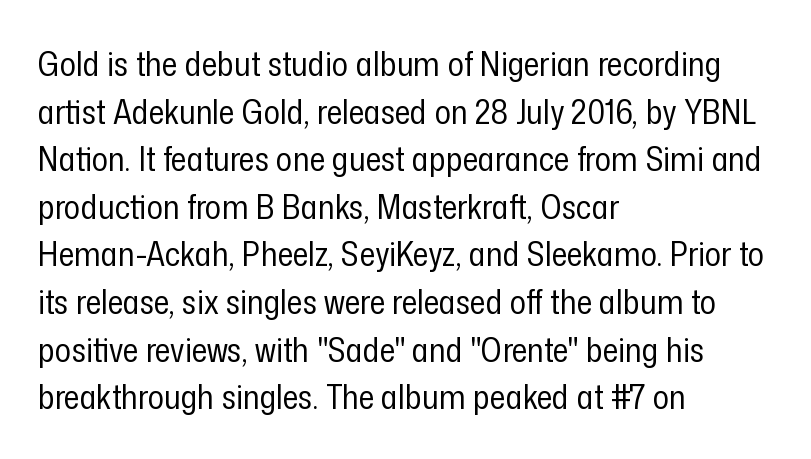
The image shows 34 px regular-weight, condensed sans-serif type, upright; set left-aligned, normal line spacing (1.4x), normal letter spacing, not underlined; low stroke contrast and a medium x-height.
